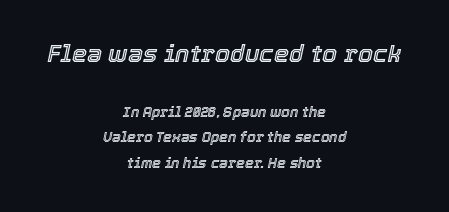
The image shows 24 px text type, italic (leaning right); set centered, line spacing 1.85x, normal letter spacing, not underlined; the first (top) block is 1.71x larger.
